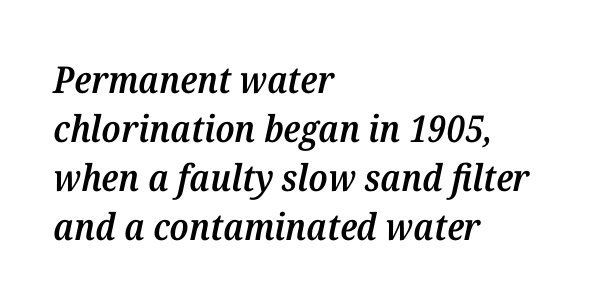
The specimen reads as italic at a glance. What kind of face is this? One with serifs. Do the characters align in a grid? No, the font is proportional. This block has exactly the height ordinary leading produces.
